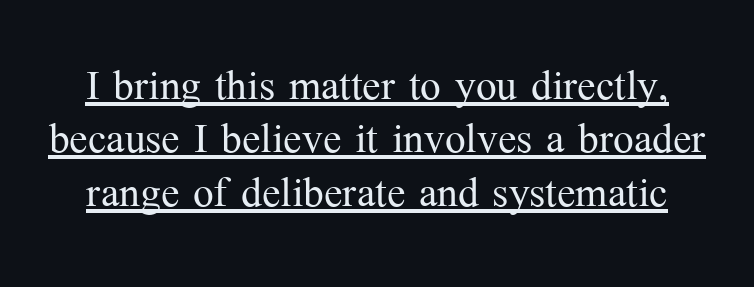
The image shows 55 px light serif type, upright; set tight line spacing (0.97x), normal letter spacing, underlined; medium stroke contrast and a medium x-height.
